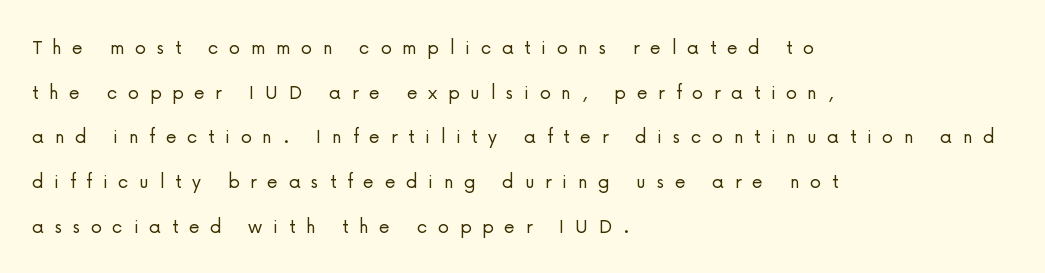
The image shows 22 px text type, upright; set left-aligned, loose line spacing (2.03x), unusually wide letter spacing (+0.49 em), not underlined.
